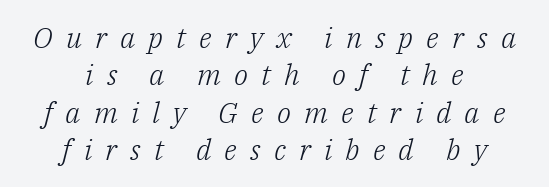
{"serif": "yes", "italic": "yes", "lean": "right", "slant_degrees": 14, "bold": "no", "weight": "light", "width": "normal", "stroke_contrast": "low", "x_height": "medium", "monospaced": "no", "underline": "no", "align": "center", "line_spacing": "normal", "line_spacing_ratio": 1.29, "letter_spacing": "wide", "letter_spacing_em": 0.45, "glyph_px": 29}
